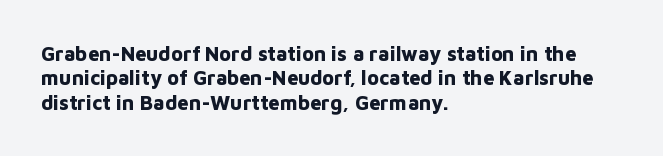
In terms of weight, the rendering is a true, heavy bold. In CSS terms this would be text-align: left. This rendering leaves character spacing at its baseline value. Honestly, there is no underline to notice here at all. The typography opts for an upright posture over an oblique one.
